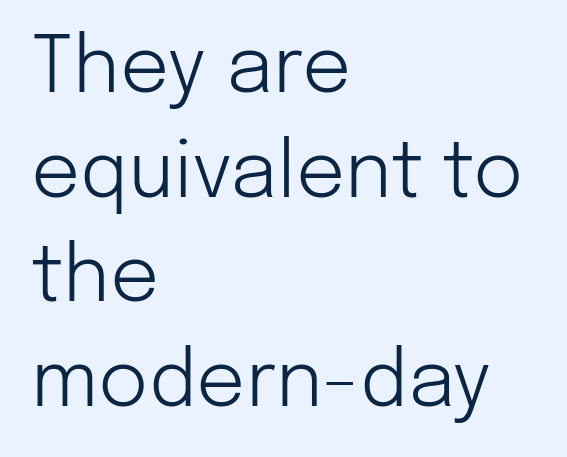
{"serif": "no", "italic": "no", "bold": "no", "weight": "light", "width": "normal", "stroke_contrast": "low", "x_height": "medium", "monospaced": "no", "underline": "no", "align": "left", "line_spacing": "normal", "line_spacing_ratio": 1.36, "letter_spacing": "normal", "letter_spacing_em": 0.0, "glyph_px": 77}
